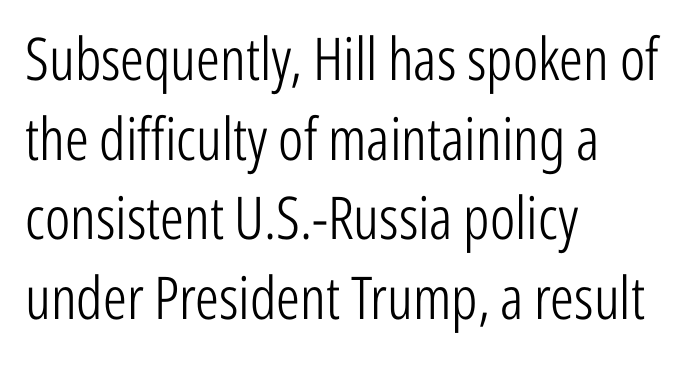
Q: Is the text bold? A: No.
Q: Is the text italic (slanted)? A: No, it is upright.
Q: Is the typeface a serif or a sans-serif typeface? A: Sans-serif.
Q: Is the text underlined? A: No.
Q: How is the paragraph aligned? A: Left-aligned.
Q: Is the spacing between letters normal or unusually wide? A: Normal.
Q: Is the spacing between lines tight, normal or loose? A: Normal.
Q: Width (condensed, normal, or wide)? A: Condensed.
Q: Stroke contrast? A: Low.
Q: x-height? A: Medium.
Q: Monospaced? A: No.
